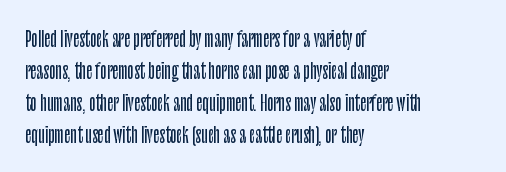
The image shows 21 px text type, upright; set left-aligned, normal line spacing (1.52x), normal letter spacing, not underlined.
